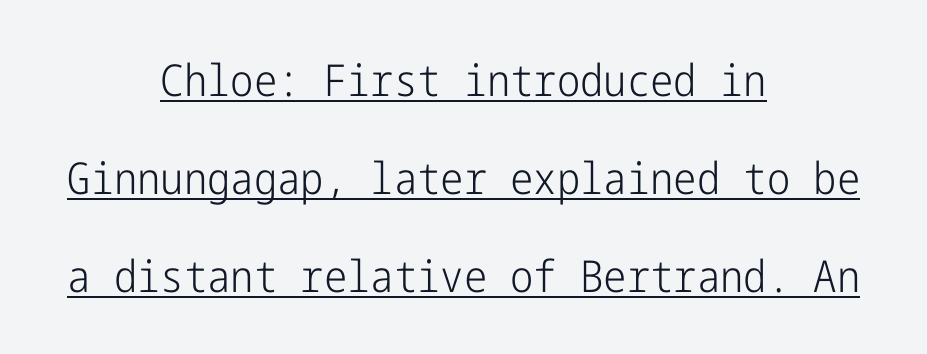
The image shows 44 px light, condensed sans-serif type, upright; set centered, loose line spacing (2.23x), normal letter spacing, underlined; low stroke contrast and a medium x-height.
